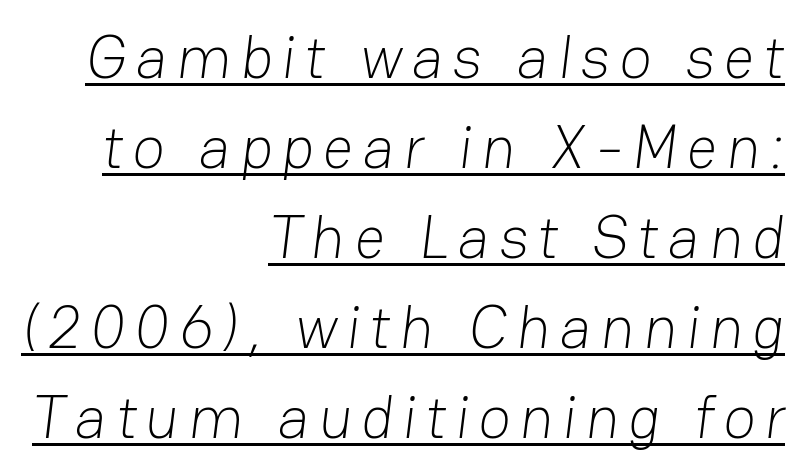
Q: Is the text bold? A: No.
Q: Is the typeface a serif or a sans-serif typeface? A: Sans-serif.
Q: Is the text underlined? A: Yes.
Q: How is the paragraph aligned? A: Right-aligned.
Q: Is the spacing between lines tight, normal or loose? A: Normal.
Q: Width (condensed, normal, or wide)? A: Normal.
Q: Stroke contrast? A: Low.
Q: x-height? A: Medium.
Q: Monospaced? A: No.
